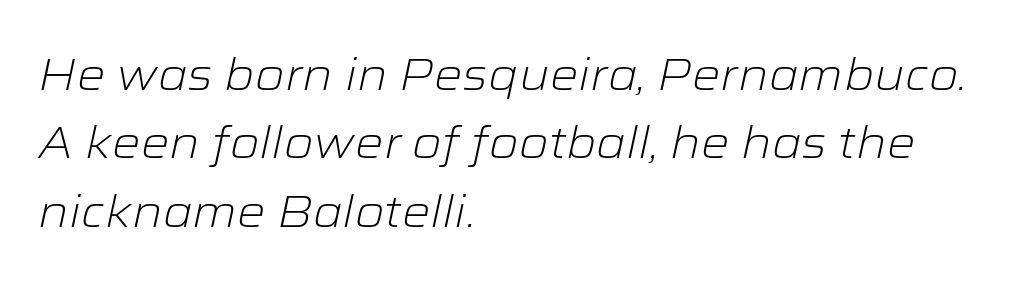
The image shows 45 px light, wide type, italic (leaning right); set left-aligned, normal line spacing (1.52x), normal letter spacing, not underlined; low stroke contrast and a medium x-height.
